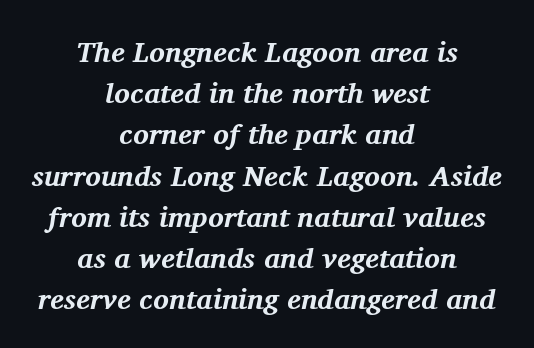
Where is the straight margin? There isn't one; the lines are centered. Baseline-to-baseline distance is the conventional proportion of letter height. A serif font was chosen for this passage. Is the type slanted? Yes — the strokes lean at a clear angle.
